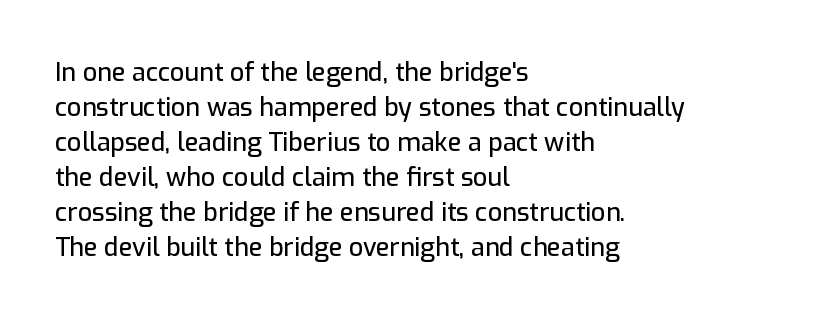
{"italic": "no", "underline": "no", "align": "left", "line_spacing": "normal", "line_spacing_ratio": 1.4, "letter_spacing": "normal", "letter_spacing_em": 0.0, "glyph_px": 25}
